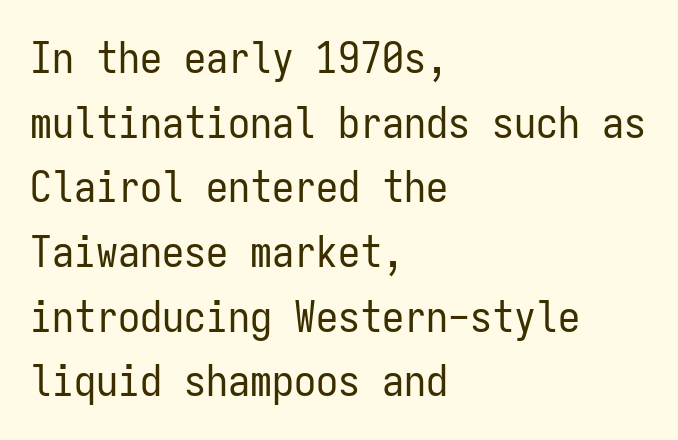
{"serif": "no", "italic": "no", "bold": "no", "weight": "regular", "width": "condensed", "stroke_contrast": "low", "x_height": "medium", "monospaced": "yes", "underline": "no", "align": "left", "line_spacing": "normal", "line_spacing_ratio": 1.47, "letter_spacing": "normal", "letter_spacing_em": 0.0, "glyph_px": 44}
